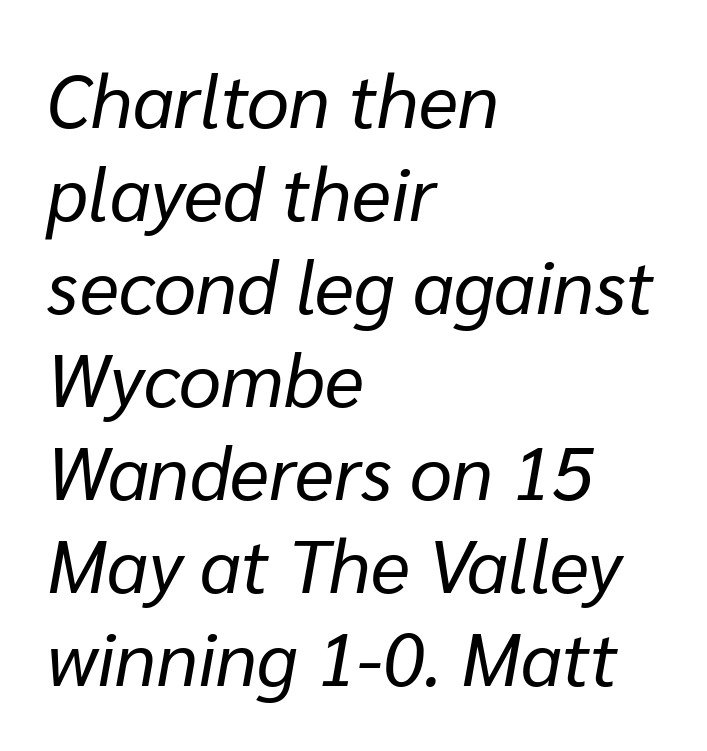
Q: Is the text bold? A: No.
Q: Is the text italic (slanted)? A: Yes, it leans right by about 10 degrees.
Q: Is the text underlined? A: No.
Q: How is the paragraph aligned? A: Left-aligned.
Q: Is the spacing between letters normal or unusually wide? A: Normal.
Q: Width (condensed, normal, or wide)? A: Normal.
Q: Stroke contrast? A: Low.
Q: x-height? A: Medium.
Q: Monospaced? A: No.
